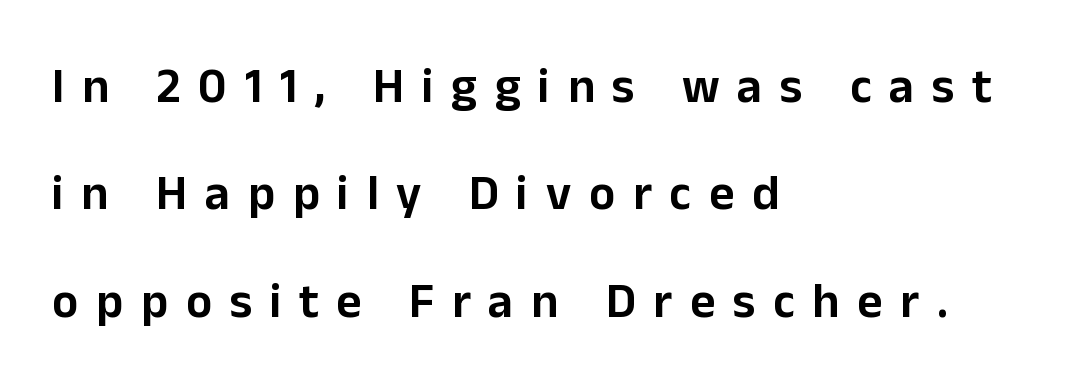
The image shows 49 px sans-serif type, upright; set left-aligned, loose line spacing (2.19x), unusually wide letter spacing (+0.36 em), not underlined; low stroke contrast and a medium x-height.
